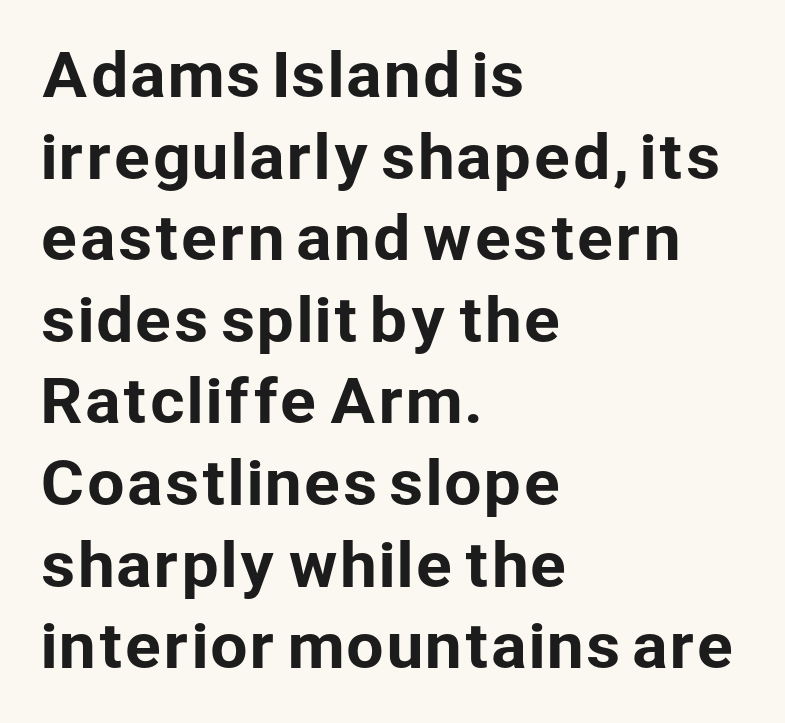
{"serif": "no", "italic": "no", "width": "normal", "stroke_contrast": "low", "x_height": "medium", "monospaced": "no", "underline": "no", "align": "left", "line_spacing": "normal", "line_spacing_ratio": 1.36, "letter_spacing": "normal", "letter_spacing_em": 0.0, "glyph_px": 60}
